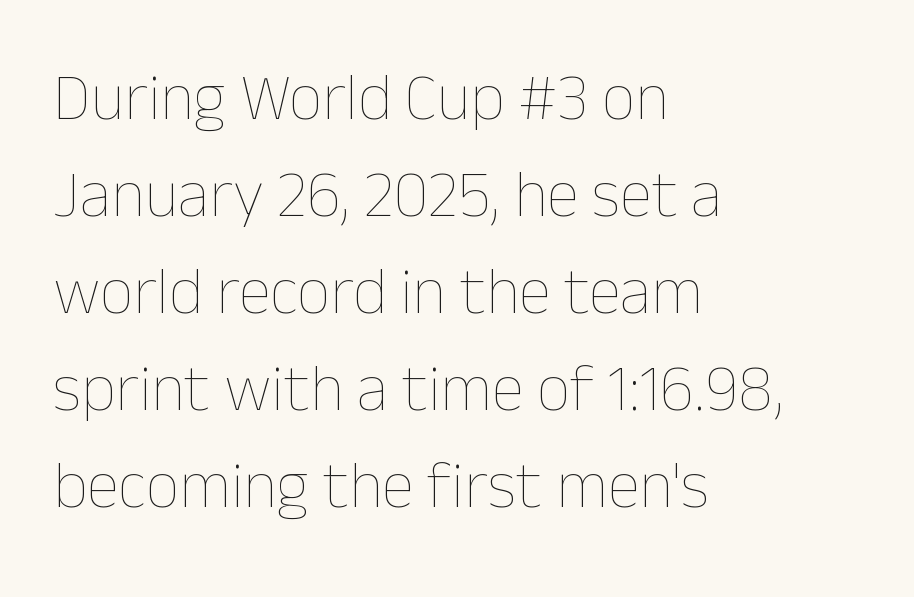
{"italic": "no", "bold": "no", "weight": "thin", "width": "normal", "stroke_contrast": "low", "x_height": "medium", "monospaced": "no", "underline": "no", "align": "left", "line_spacing": "normal", "line_spacing_ratio": 1.47, "letter_spacing": "normal", "letter_spacing_em": 0.0, "glyph_px": 66}
